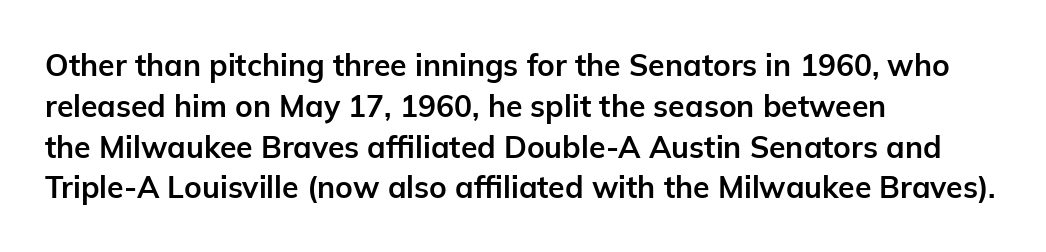
Q: Is the text bold? A: Yes.
Q: Is the text italic (slanted)? A: No, it is upright.
Q: Is the typeface a serif or a sans-serif typeface? A: Sans-serif.
Q: Is the text underlined? A: No.
Q: How is the paragraph aligned? A: Left-aligned.
Q: Is the spacing between letters normal or unusually wide? A: Normal.
Q: Is the spacing between lines tight, normal or loose? A: Normal.
Q: Width (condensed, normal, or wide)? A: Normal.
Q: Stroke contrast? A: Low.
Q: x-height? A: Medium.
Q: Monospaced? A: No.
